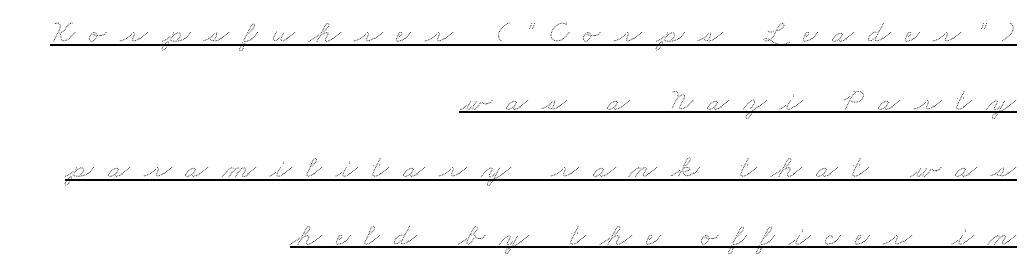
The image shows 32 px wide type; set right-aligned, loose line spacing (2.11x), unusually wide letter spacing (+0.44 em), underlined; low stroke contrast and a small x-height.
